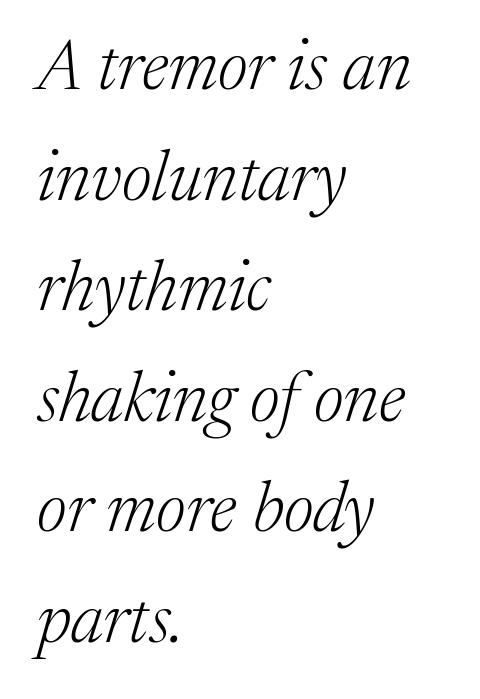
{"serif": "yes", "italic": "yes", "lean": "right", "slant_degrees": 17, "bold": "no", "weight": "light", "width": "normal", "stroke_contrast": "medium", "x_height": "medium", "monospaced": "no", "underline": "no", "align": "left", "line_spacing": "normal", "line_spacing_ratio": 1.58, "letter_spacing": "normal", "letter_spacing_em": 0.0, "glyph_px": 70}
